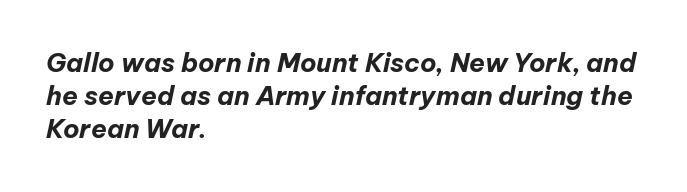
{"italic": "yes", "lean": "right", "slant_degrees": 12, "bold": "yes", "underline": "no", "align": "left", "line_spacing": "normal", "line_spacing_ratio": 1.27, "letter_spacing": "normal", "letter_spacing_em": 0.0, "glyph_px": 26}
